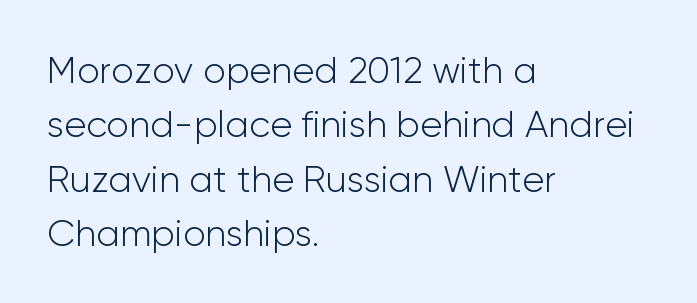
Varying glyph widths throughout — classic text-font behaviour. Look at the bottom of the vertical strokes: they stop flat, with no serifs. Honestly, the row spacing looks completely unremarkable. The passage shown is not bold in any degree.
